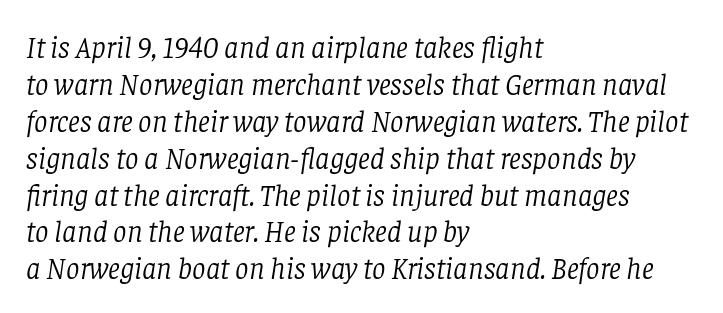
Q: Is the text bold? A: No.
Q: Is the text italic (slanted)? A: Yes, it leans right by about 8 degrees.
Q: Is the typeface a serif or a sans-serif typeface? A: Serif.
Q: Is the text underlined? A: No.
Q: How is the paragraph aligned? A: Left-aligned.
Q: Is the spacing between letters normal or unusually wide? A: Normal.
Q: Width (condensed, normal, or wide)? A: Normal.
Q: Stroke contrast? A: Low.
Q: x-height? A: Large.
Q: Monospaced? A: No.
